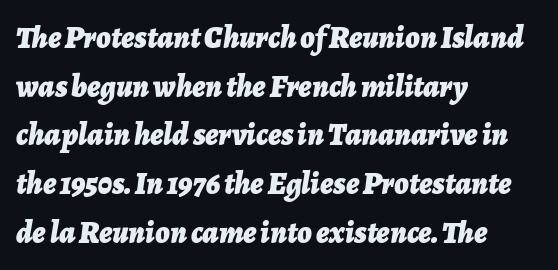
The image shows 31 px bold type, italic (leaning right); set left-aligned, normal line spacing (1.57x), normal letter spacing, not underlined; low stroke contrast and a medium x-height.
